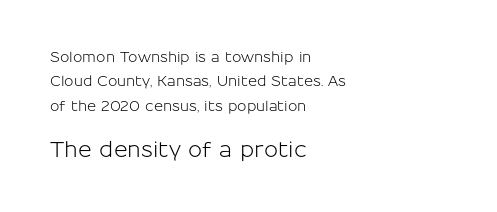
Q: Is the text italic (slanted)? A: No, it is upright.
Q: Is the text underlined? A: No.
Q: How is the paragraph aligned? A: Left-aligned.
Q: Is the spacing between letters normal or unusually wide? A: Normal.
Q: Which block of text is set in a larger size, the first (top) or the second (bottom)? A: The second (bottom) one.
